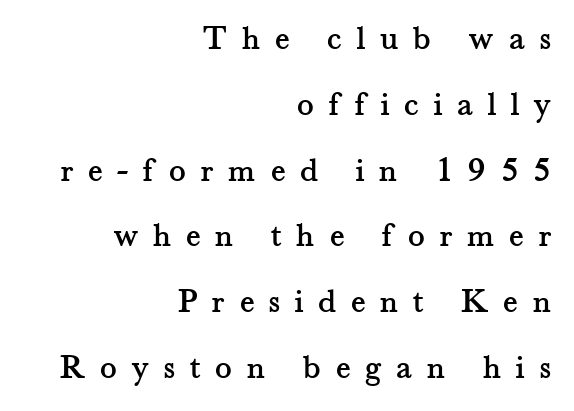
Q: Is the text italic (slanted)? A: No, it is upright.
Q: Is the typeface a serif or a sans-serif typeface? A: Serif.
Q: Is the text underlined? A: No.
Q: How is the paragraph aligned? A: Right-aligned.
Q: Is the spacing between letters normal or unusually wide? A: Unusually wide.
Q: Width (condensed, normal, or wide)? A: Normal.
Q: Stroke contrast? A: Medium.
Q: x-height? A: Small.
Q: Monospaced? A: No.
